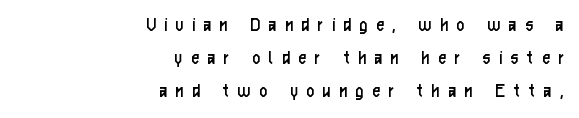
The image shows 21 px text type, upright; set right-aligned, normal line spacing (1.57x), unusually wide letter spacing (+0.42 em), not underlined.
